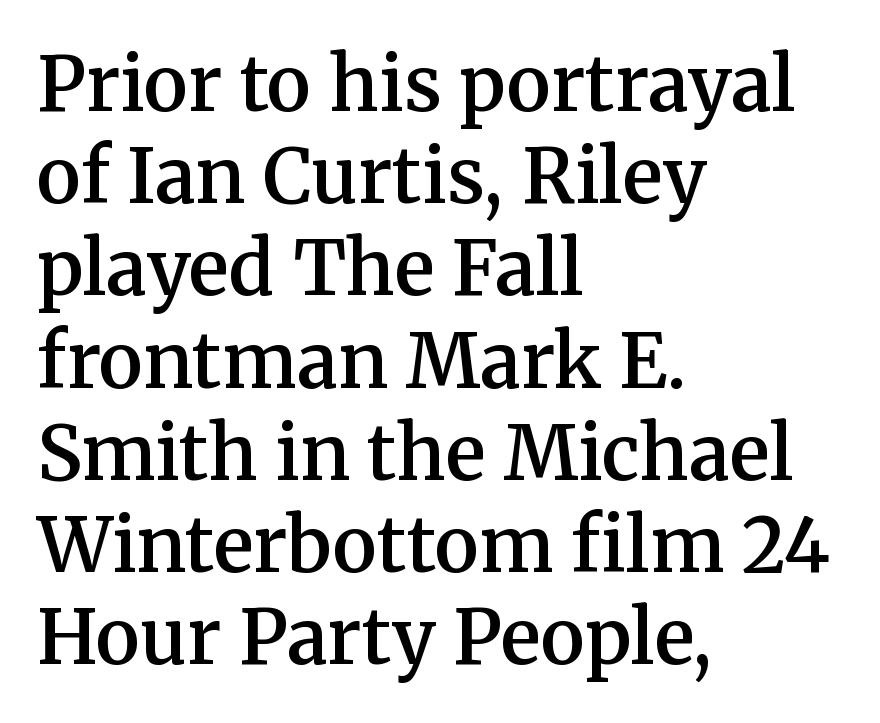
{"serif": "yes", "italic": "no", "bold": "semi", "weight": "semibold", "width": "normal", "stroke_contrast": "medium", "x_height": "medium", "monospaced": "no", "underline": "no", "align": "left", "line_spacing_ratio": 1.23, "letter_spacing": "normal", "letter_spacing_em": 0.0, "glyph_px": 75}
